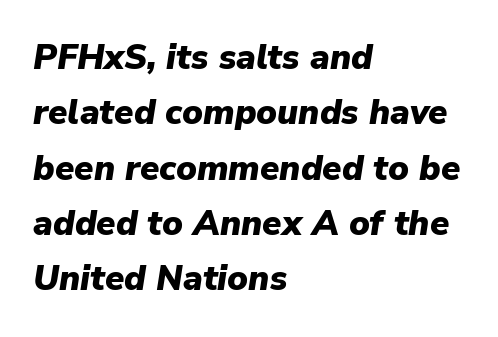
Teacher's note: observe the even left margin — that is flush-left alignment. The baseline area is clear. If you drew a line through each stem, it would be angled. This rendering leaves character spacing at its baseline value.
